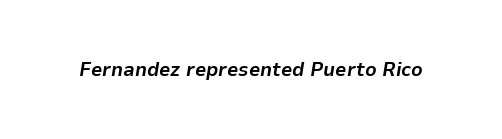
{"italic": "yes", "lean": "right", "slant_degrees": 9, "bold": "yes", "underline": "no", "letter_spacing": "normal", "letter_spacing_em": 0.0, "glyph_px": 20}
